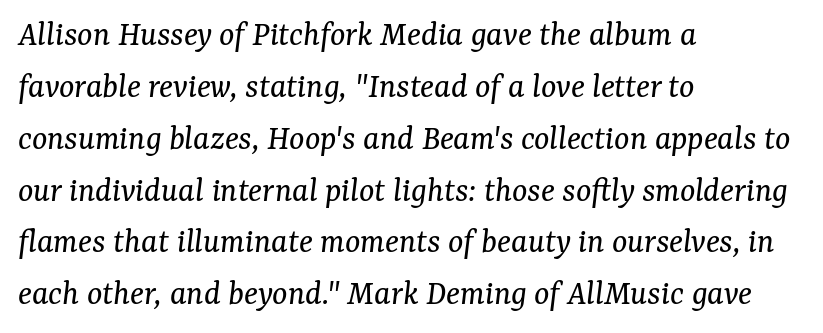
{"serif": "yes", "italic": "yes", "lean": "right", "slant_degrees": 7, "bold": "no", "weight": "regular", "width": "normal", "stroke_contrast": "medium", "x_height": "medium", "monospaced": "no", "underline": "no", "align": "left", "line_spacing": "normal", "line_spacing_ratio": 1.44, "letter_spacing": "normal", "letter_spacing_em": 0.0, "glyph_px": 36}
